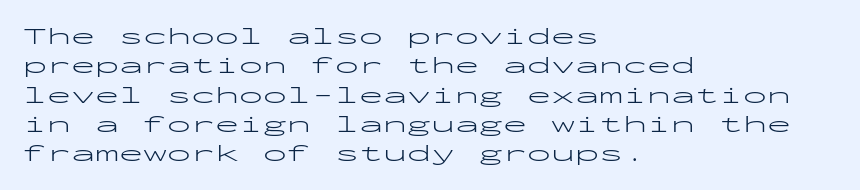
Q: Is the text bold? A: No.
Q: Is the text italic (slanted)? A: No, it is upright.
Q: Is the text underlined? A: No.
Q: How is the paragraph aligned? A: Left-aligned.
Q: Is the spacing between letters normal or unusually wide? A: Normal.
